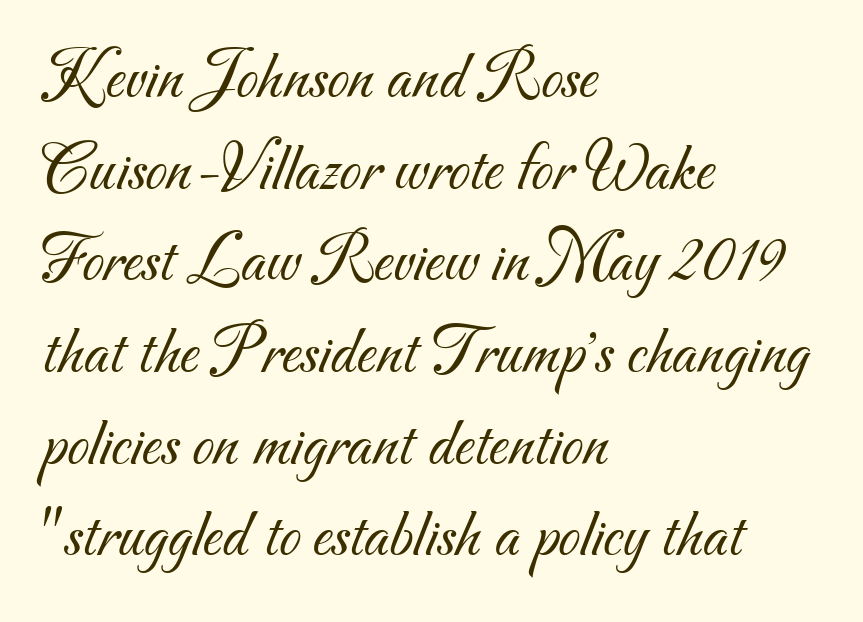
{"serif": "no", "bold": "no", "weight": "light", "width": "normal", "stroke_contrast": "medium", "x_height": "small", "monospaced": "no", "underline": "no", "align": "left", "line_spacing": "normal", "line_spacing_ratio": 1.31, "letter_spacing": "normal", "letter_spacing_em": 0.0, "glyph_px": 70}
